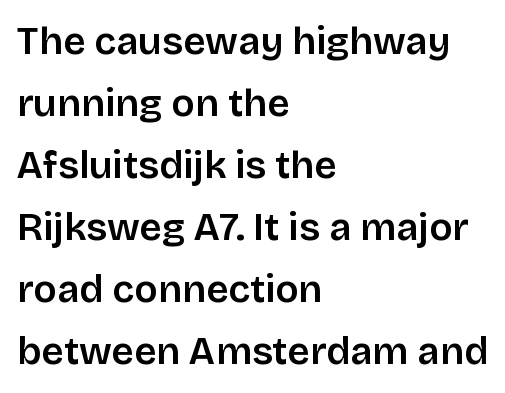
The image shows 39 px sans-serif type, upright; set left-aligned, normal line spacing (1.59x), normal letter spacing, not underlined; low stroke contrast and a large x-height.
